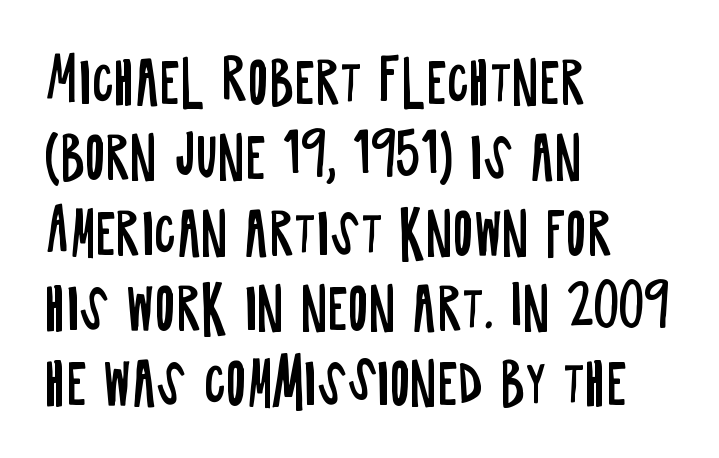
Q: Is the text bold? A: No.
Q: Is the text italic (slanted)? A: No, it is upright.
Q: Is the typeface a serif or a sans-serif typeface? A: Sans-serif.
Q: Is the text underlined? A: No.
Q: How is the paragraph aligned? A: Left-aligned.
Q: Is the spacing between letters normal or unusually wide? A: Normal.
Q: Is the spacing between lines tight, normal or loose? A: Normal.
Q: Width (condensed, normal, or wide)? A: Condensed.
Q: Stroke contrast? A: Low.
Q: x-height? A: Large.
Q: Monospaced? A: No.
